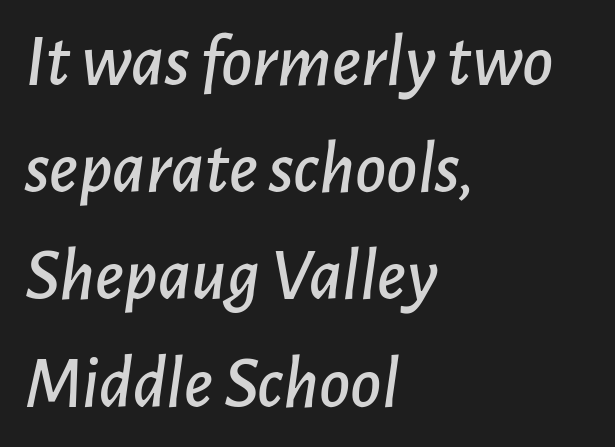
The image shows 75 px text type, italic (leaning right); set left-aligned, normal line spacing (1.43x), normal letter spacing, not underlined; low stroke contrast and a medium x-height.
